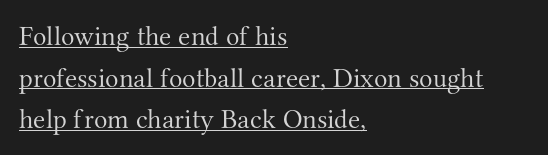
{"serif": "yes", "italic": "no", "bold": "no", "weight": "light", "width": "normal", "stroke_contrast": "medium", "x_height": "small", "monospaced": "no", "underline": "yes", "align": "left", "line_spacing": "normal", "line_spacing_ratio": 1.49, "letter_spacing": "normal", "letter_spacing_em": 0.0, "glyph_px": 28}
